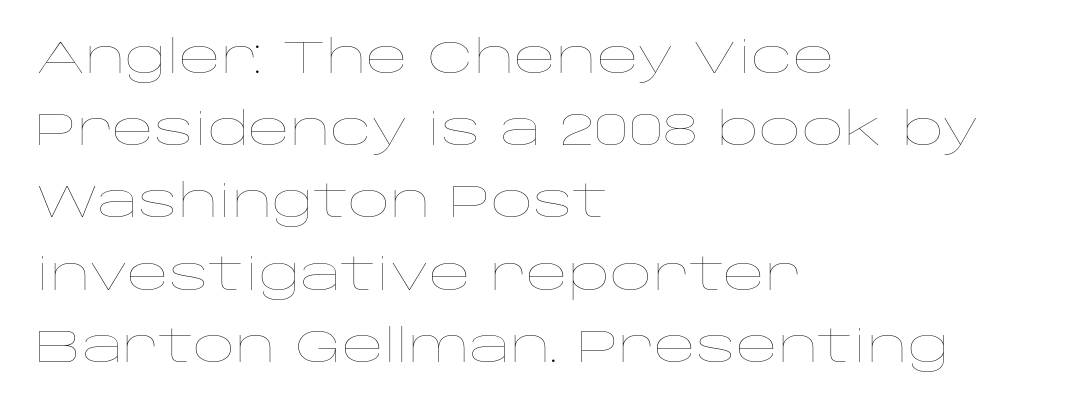
Every character sits straight up, as roman type does. Evenly set lines give the paragraph a standard silhouette. The letters sit at their default tracking, neither squeezed nor spread. Notice how the passage keeps a crisp vertical edge on the left only.
